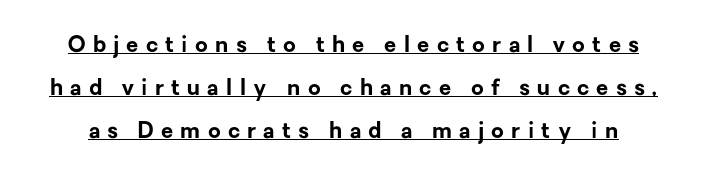
The image shows 22 px bold type, upright; set loose line spacing (1.95x), unusually wide letter spacing (+0.33 em), underlined.
